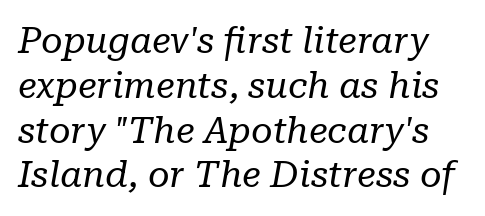
{"serif": "yes", "italic": "yes", "lean": "right", "slant_degrees": 10, "bold": "no", "weight": "regular", "width": "normal", "stroke_contrast": "low", "x_height": "medium", "monospaced": "no", "underline": "no", "line_spacing_ratio": 1.21, "letter_spacing": "normal", "letter_spacing_em": 0.0, "glyph_px": 37}
